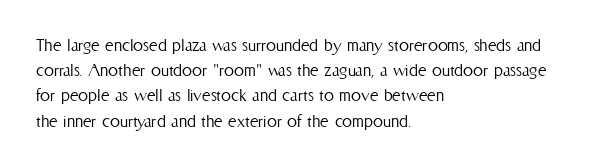
{"italic": "no", "bold": "no", "underline": "no", "align": "left", "line_spacing": "normal", "line_spacing_ratio": 1.26, "letter_spacing": "normal", "letter_spacing_em": 0.0, "glyph_px": 20}
